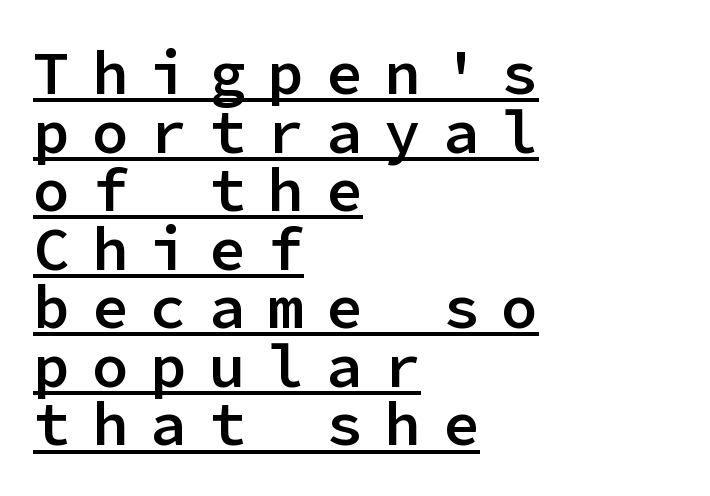
Every row of glyphs begins at an identical x-position on the left. Vertically, the passage feels compressed, each row crowding the next. The glyphs have the mass of a demibold cut, below bold. The letters carry no serifs — their stems end cleanly without finishing strokes.
